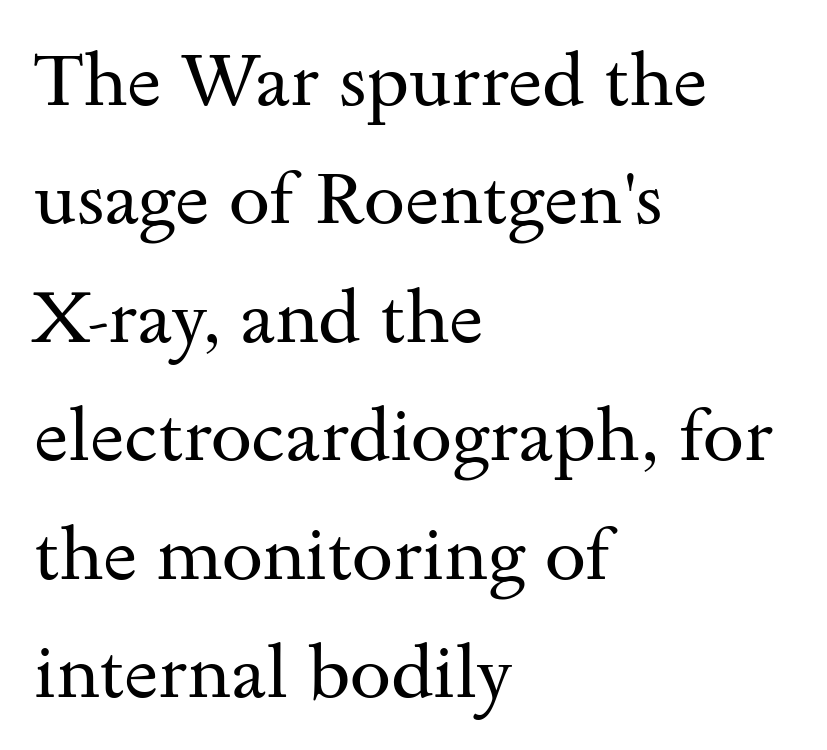
Q: Is the text bold? A: No.
Q: Is the text italic (slanted)? A: No, it is upright.
Q: Is the typeface a serif or a sans-serif typeface? A: Serif.
Q: Is the text underlined? A: No.
Q: How is the paragraph aligned? A: Left-aligned.
Q: Is the spacing between letters normal or unusually wide? A: Normal.
Q: Is the spacing between lines tight, normal or loose? A: Normal.
Q: Width (condensed, normal, or wide)? A: Wide.
Q: Stroke contrast? A: Medium.
Q: x-height? A: Small.
Q: Monospaced? A: No.
